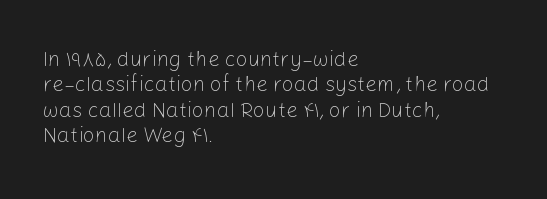
The image shows 21 px text type, upright; set left-aligned, line spacing 1.21x, normal letter spacing, not underlined.
